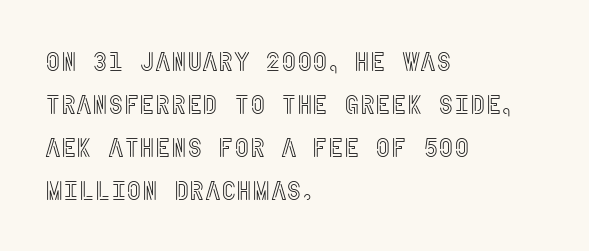
Notice how descenders clear the ascenders below comfortably — that's standard leading. Rendered with straight, roman letterforms. These lines keep a tight, regular rhythm from letter to letter. Only glyphs here, with clear space below each row. Line beginnings align vertically; line endings do not.
